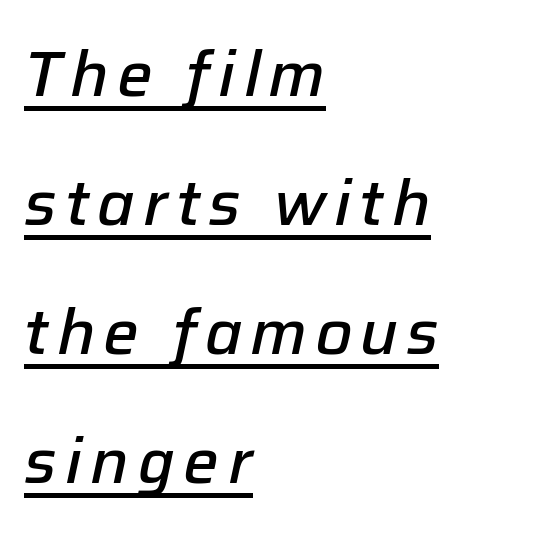
{"italic": "yes", "lean": "right", "slant_degrees": 12, "bold": "semi", "weight": "semibold", "width": "normal", "stroke_contrast": "low", "x_height": "medium", "monospaced": "no", "underline": "yes", "align": "left", "line_spacing": "loose", "line_spacing_ratio": 2.05, "glyph_px": 63}
